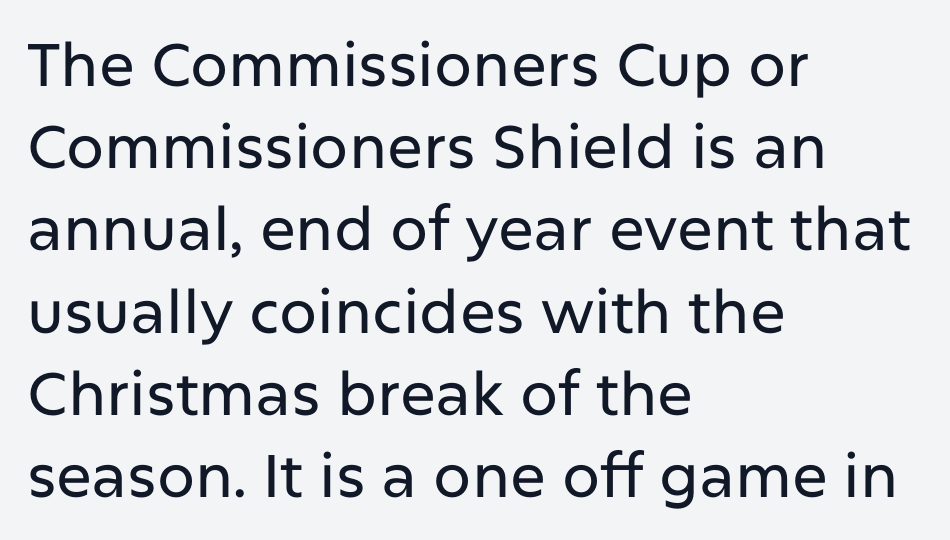
{"serif": "no", "italic": "no", "width": "normal", "stroke_contrast": "low", "x_height": "medium", "monospaced": "no", "underline": "no", "align": "left", "line_spacing": "normal", "line_spacing_ratio": 1.37, "letter_spacing": "normal", "letter_spacing_em": 0.0, "glyph_px": 60}
